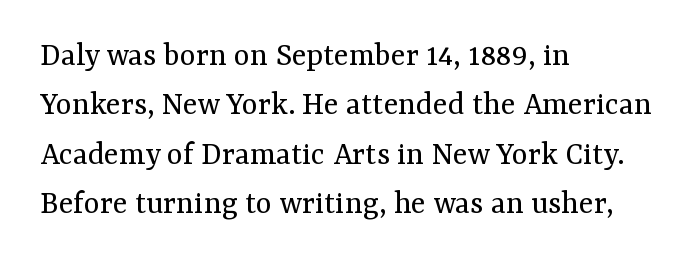
Proportional: the letters do not fall into vertical columns. In terms of letterform style, serifs are clearly present. Unlike italic type, these characters show no tilt at all. Interline gaps are of average width in this sample. The letterforms sit shoulder to shoulder at normal distance. The typesetting does not lean heavy: it is not bold.
